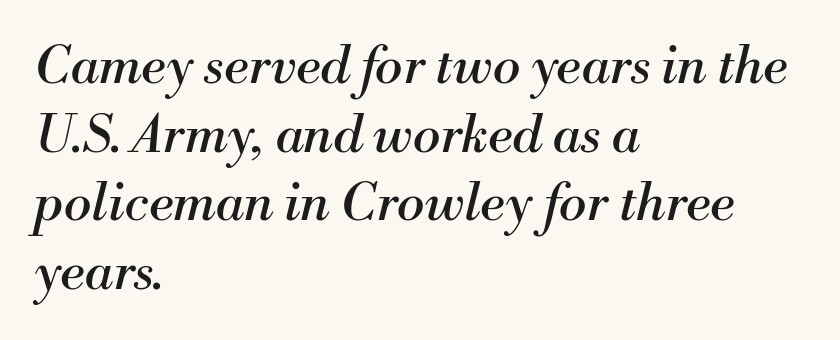
There's an unmistakable incline to the writing here. Nothing unusual about the tracking: characters are spaced as the font intends. Descender tails drop into unmarked territory. The passage is arranged the way most books set body copy — flush left.
